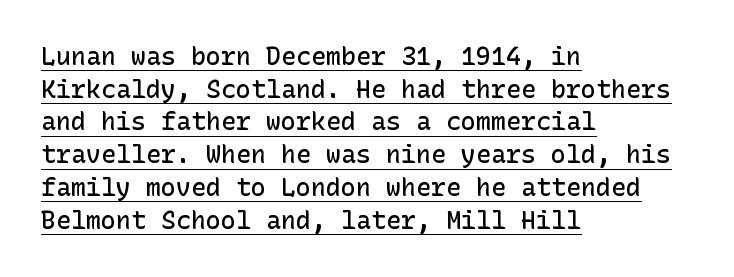
{"italic": "no", "bold": "semi", "underline": "yes", "align": "left", "line_spacing": "normal", "line_spacing_ratio": 1.31, "letter_spacing": "normal", "letter_spacing_em": 0.0, "glyph_px": 25}
